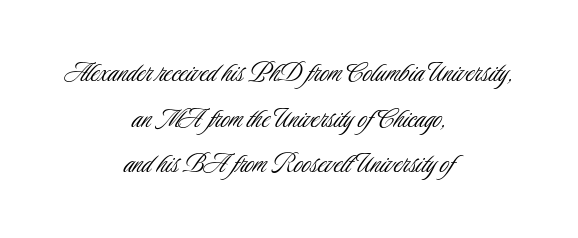
Q: Is the text bold? A: No.
Q: Is the text italic (slanted)? A: Yes.
Q: Is the typeface a serif or a sans-serif typeface? A: Sans-serif.
Q: Is the text underlined? A: No.
Q: How is the paragraph aligned? A: Centered.
Q: Is the spacing between letters normal or unusually wide? A: Normal.
Q: Is the spacing between lines tight, normal or loose? A: Normal.
Q: Width (condensed, normal, or wide)? A: Condensed.
Q: Stroke contrast? A: Low.
Q: x-height? A: Small.
Q: Monospaced? A: No.
